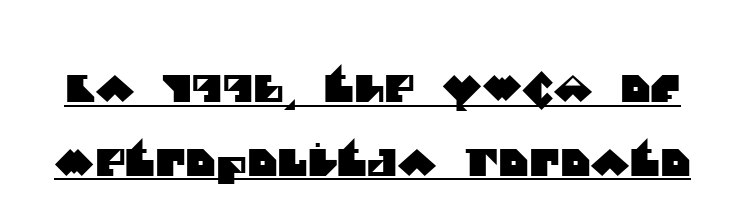
The image shows 37 px sans-serif type; set loose line spacing (1.99x), normal letter spacing, underlined; medium stroke contrast and a large x-height.
